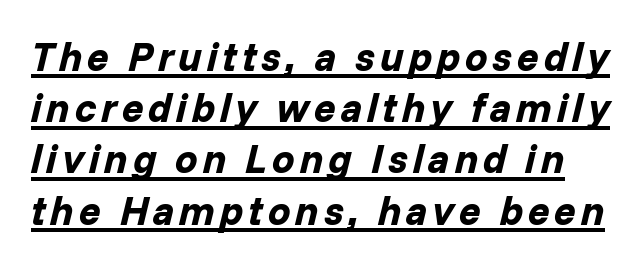
Q: Is the text bold? A: Yes.
Q: Is the text italic (slanted)? A: Yes, it leans right by about 14 degrees.
Q: Is the text underlined? A: Yes.
Q: Is the spacing between lines tight, normal or loose? A: Normal.
Q: Width (condensed, normal, or wide)? A: Normal.
Q: Stroke contrast? A: Low.
Q: x-height? A: Medium.
Q: Monospaced? A: No.
